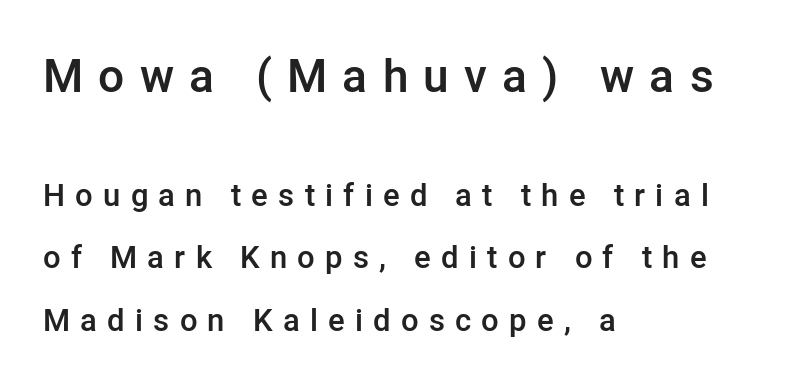
{"serif": "no", "italic": "no", "bold": "semi", "weight": "semibold", "width": "normal", "stroke_contrast": "low", "x_height": "medium", "monospaced": "no", "underline": "no", "align": "left", "line_spacing": "loose", "line_spacing_ratio": 2.02, "letter_spacing": "wide", "letter_spacing_em": 0.33, "larger_block": "first", "size_ratio": 1.48, "glyph_px": 46}
